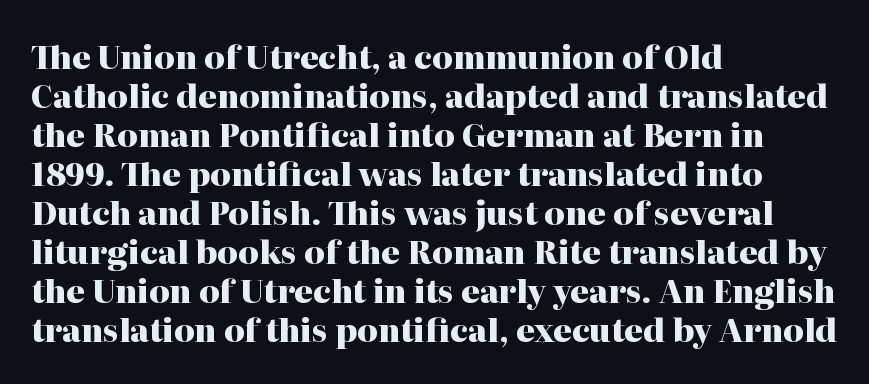
Q: Is the text bold? A: Yes.
Q: Is the text italic (slanted)? A: No, it is upright.
Q: Is the typeface a serif or a sans-serif typeface? A: Serif.
Q: Is the text underlined? A: No.
Q: How is the paragraph aligned? A: Left-aligned.
Q: Is the spacing between letters normal or unusually wide? A: Normal.
Q: Width (condensed, normal, or wide)? A: Normal.
Q: Stroke contrast? A: High.
Q: x-height? A: Medium.
Q: Monospaced? A: No.
